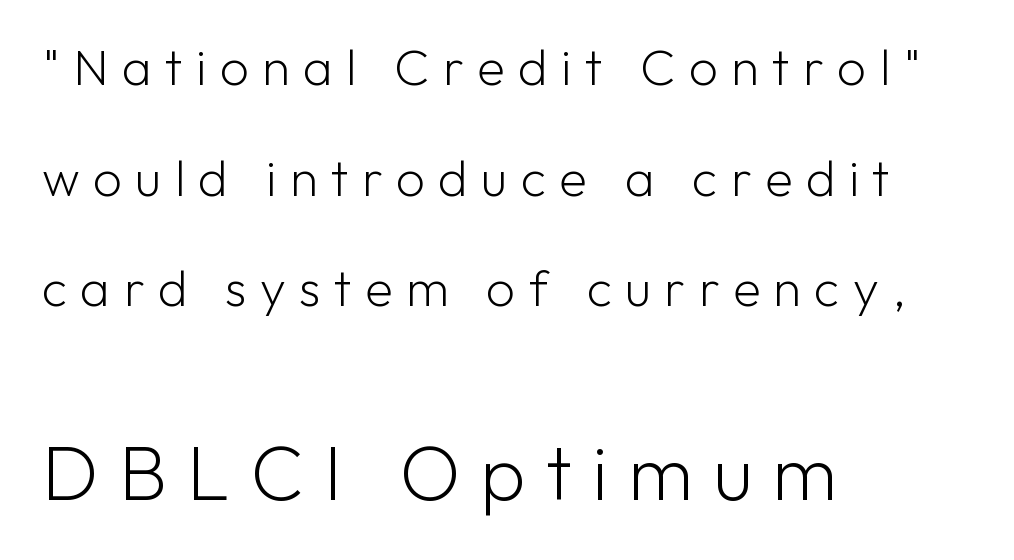
Caption: expanded tracking, letters set apart. Has an underline been added? It has not. The designer gave the closing block more size than the opening block. The letters stand straight up with perfectly vertical stems. Baseline-to-baseline distance is far greater than the letter height.
